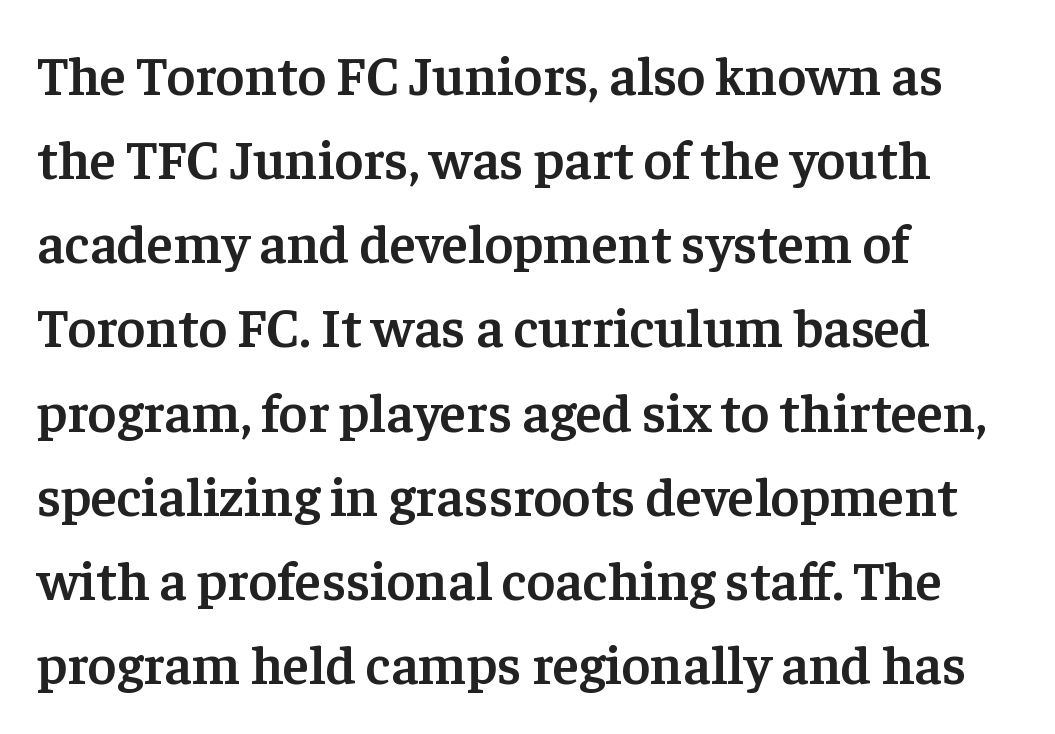
The image shows 55 px semibold serif type, upright; set left-aligned, normal line spacing (1.53x), normal letter spacing, not underlined; low stroke contrast and a medium x-height.
